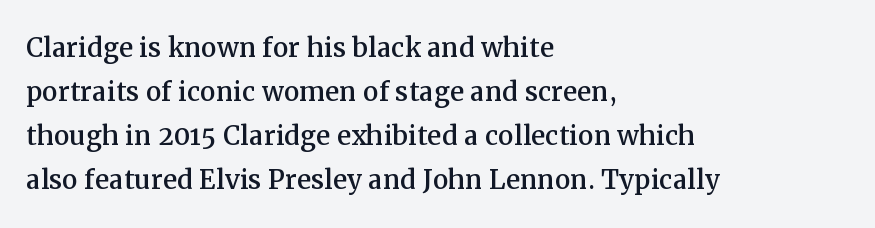
The image shows 35 px serif type, upright; set left-aligned, normal line spacing (1.26x), normal letter spacing, not underlined; medium stroke contrast and a medium x-height.
